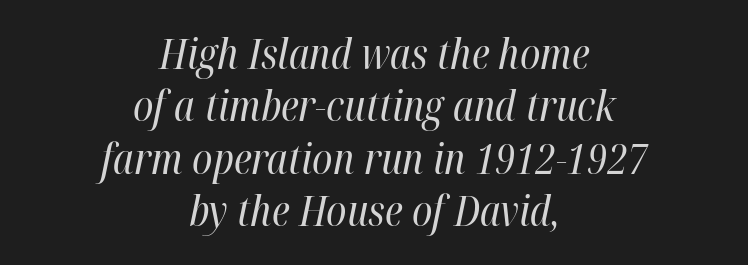
The image shows 41 px regular-weight, condensed type, italic (leaning right); set centered, normal line spacing (1.28x), normal letter spacing, not underlined; high stroke contrast and a medium x-height.
